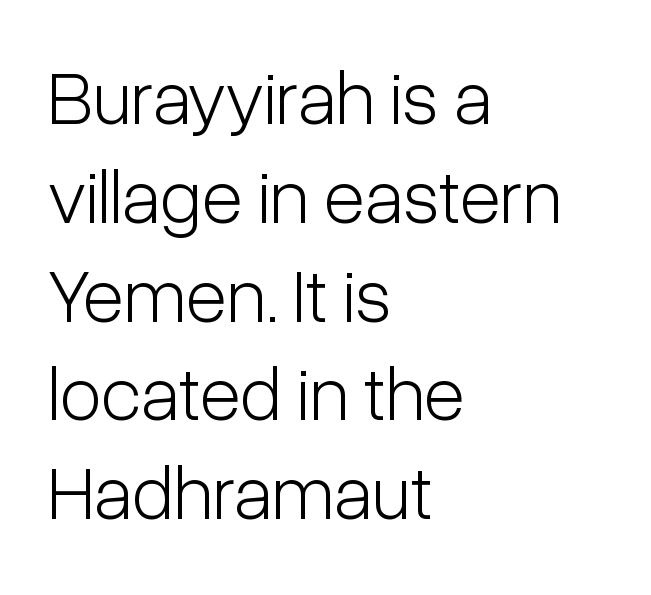
Q: Is the text bold? A: No.
Q: Is the text italic (slanted)? A: No, it is upright.
Q: Is the typeface a serif or a sans-serif typeface? A: Sans-serif.
Q: Is the text underlined? A: No.
Q: How is the paragraph aligned? A: Left-aligned.
Q: Is the spacing between letters normal or unusually wide? A: Normal.
Q: Is the spacing between lines tight, normal or loose? A: Normal.
Q: Width (condensed, normal, or wide)? A: Condensed.
Q: Stroke contrast? A: Low.
Q: x-height? A: Medium.
Q: Monospaced? A: No.
